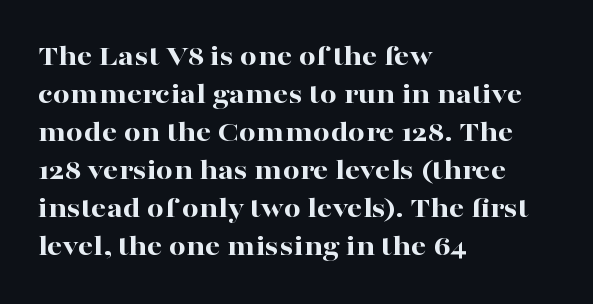
{"serif": "yes", "italic": "no", "bold": "yes", "weight": "bold", "width": "wide", "stroke_contrast": "high", "x_height": "medium", "monospaced": "no", "underline": "no", "align": "left", "line_spacing": "normal", "line_spacing_ratio": 1.27, "letter_spacing": "normal", "letter_spacing_em": 0.0, "glyph_px": 30}
